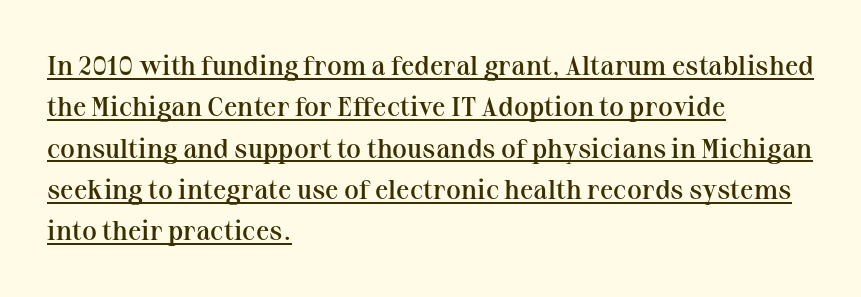
{"italic": "no", "bold": "semi", "underline": "yes", "align": "left", "line_spacing": "normal", "line_spacing_ratio": 1.53, "letter_spacing": "normal", "letter_spacing_em": 0.0, "glyph_px": 27}
